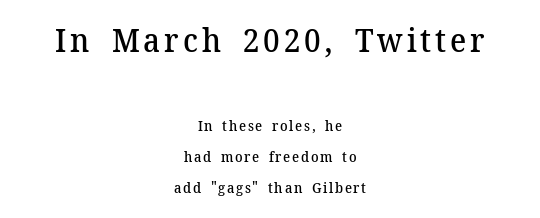
Horizontal bands of white between lines are thick stripes. Every letter is mildly thick-stroked: semibold rather than bold. Line starts and ends both wander, symmetrically. Think of a printed novel: that variable character pitch is what you see here.
